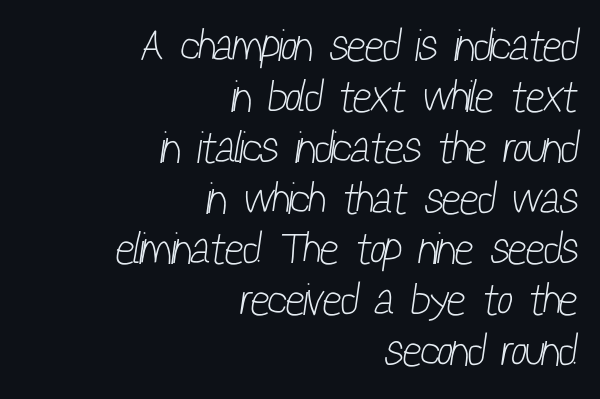
Caption: standard tracking, unaltered. These lines are composed in type without serifs. The block of text is dense from top to bottom, with scant space between rows. If you drew a ruler down the right edge, every line would touch it. Stroke thickness stays within the range of a standard reading face or lighter. Type without underlining.
